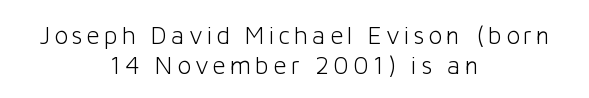
The image shows 26 px text type, upright; set centered, tight line spacing (1.14x), not underlined.
